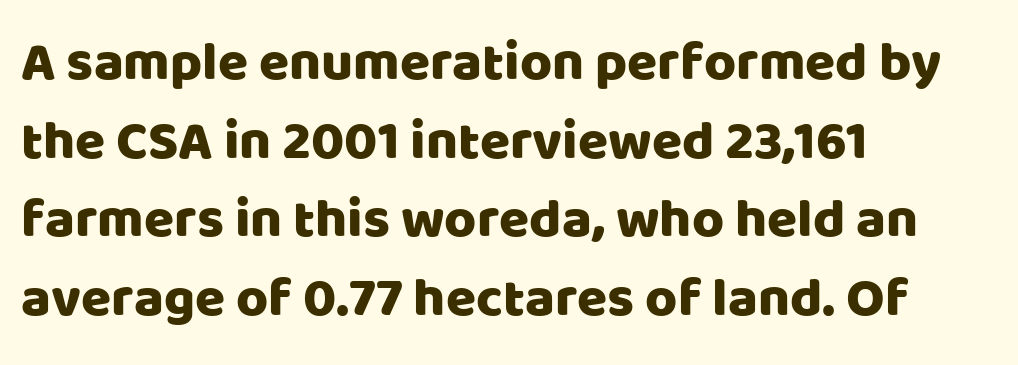
Q: Is the text italic (slanted)? A: No, it is upright.
Q: Is the typeface a serif or a sans-serif typeface? A: Sans-serif.
Q: Is the text underlined? A: No.
Q: How is the paragraph aligned? A: Left-aligned.
Q: Is the spacing between letters normal or unusually wide? A: Normal.
Q: Is the spacing between lines tight, normal or loose? A: Normal.
Q: Width (condensed, normal, or wide)? A: Normal.
Q: Stroke contrast? A: Low.
Q: x-height? A: Large.
Q: Monospaced? A: No.
